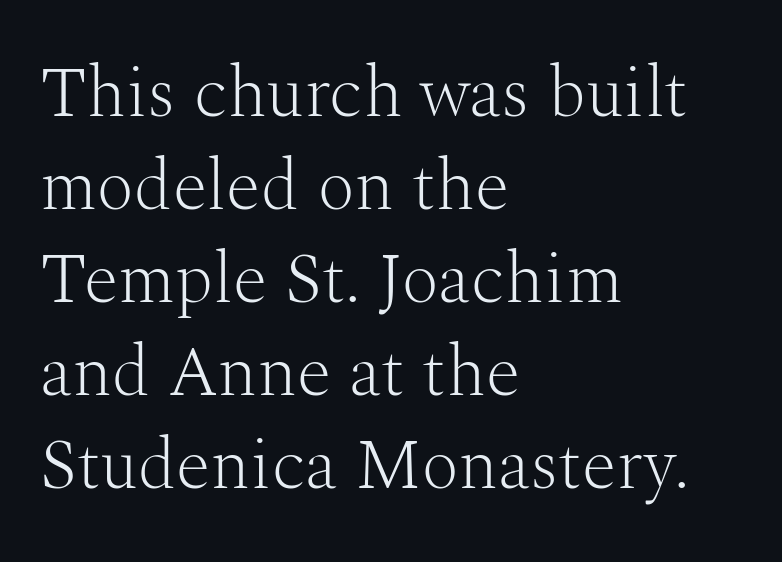
{"serif": "yes", "italic": "no", "bold": "no", "weight": "light", "width": "normal", "stroke_contrast": "medium", "x_height": "medium", "monospaced": "no", "underline": "no", "align": "left", "line_spacing": "normal", "line_spacing_ratio": 1.31, "letter_spacing": "normal", "letter_spacing_em": 0.0, "glyph_px": 71}
